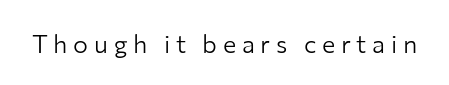
Nobody drew a line under any word here. Vertical strokes here are truly vertical. Words appear elongated and porous because spacing is wide. Is the stroke heavy? The answer is a plain regular-or-lighter.
